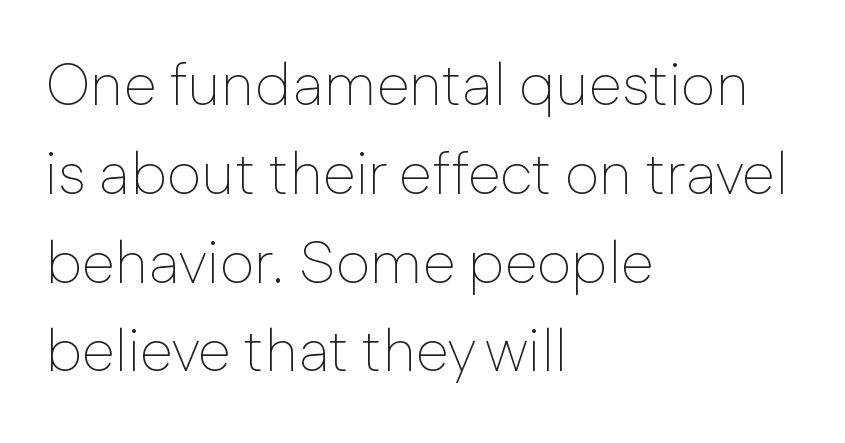
{"serif": "no", "italic": "no", "bold": "no", "weight": "thin", "width": "normal", "stroke_contrast": "low", "x_height": "medium", "monospaced": "no", "underline": "no", "align": "left", "line_spacing": "normal", "line_spacing_ratio": 1.48, "letter_spacing": "normal", "letter_spacing_em": 0.0, "glyph_px": 60}
